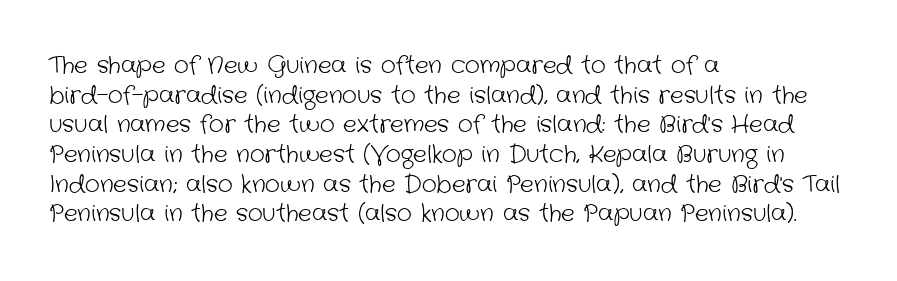
Letters have the restrained weight of plain body copy at most. Characters follow at the spacing the type designer built in. Regarding leading, the lines here are spaced in the standard way. Just letters on the line, the space beneath them empty.
